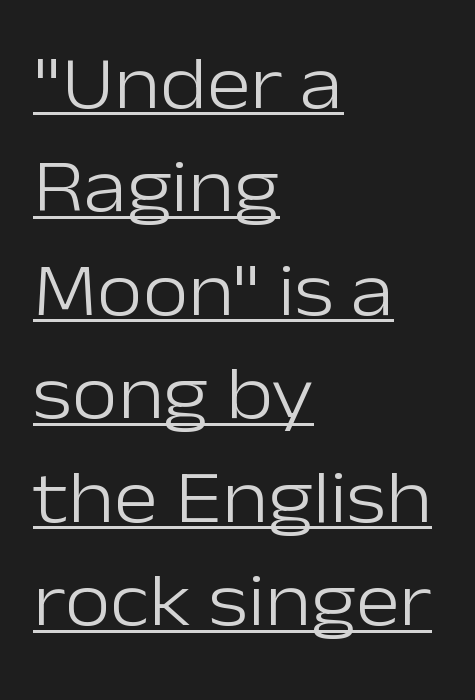
Is this a sans? Yes — the strokes have no serifs. The lines sit at an ordinary, default distance from one another. In terms of posture, this sample is upright. No letter is thick-stroked: the sample isn't bold.
